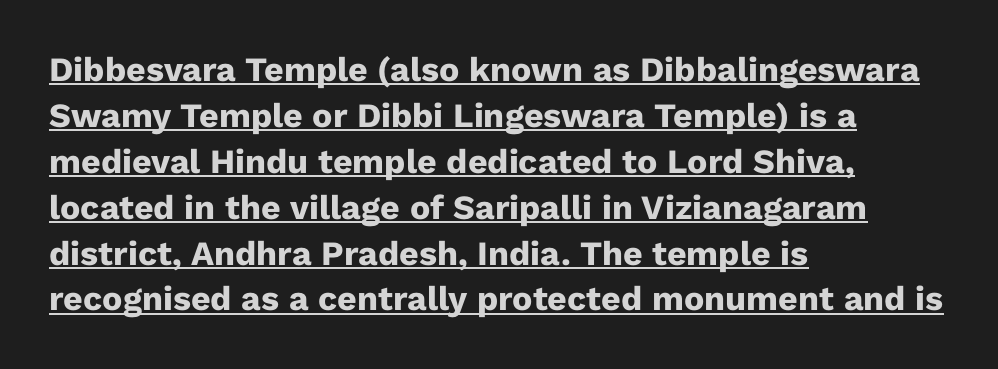
Q: Is the text bold? A: Yes.
Q: Is the text italic (slanted)? A: No, it is upright.
Q: Is the typeface a serif or a sans-serif typeface? A: Sans-serif.
Q: Is the text underlined? A: Yes.
Q: How is the paragraph aligned? A: Left-aligned.
Q: Is the spacing between letters normal or unusually wide? A: Normal.
Q: Is the spacing between lines tight, normal or loose? A: Normal.
Q: Width (condensed, normal, or wide)? A: Normal.
Q: Stroke contrast? A: Low.
Q: x-height? A: Medium.
Q: Monospaced? A: No.
